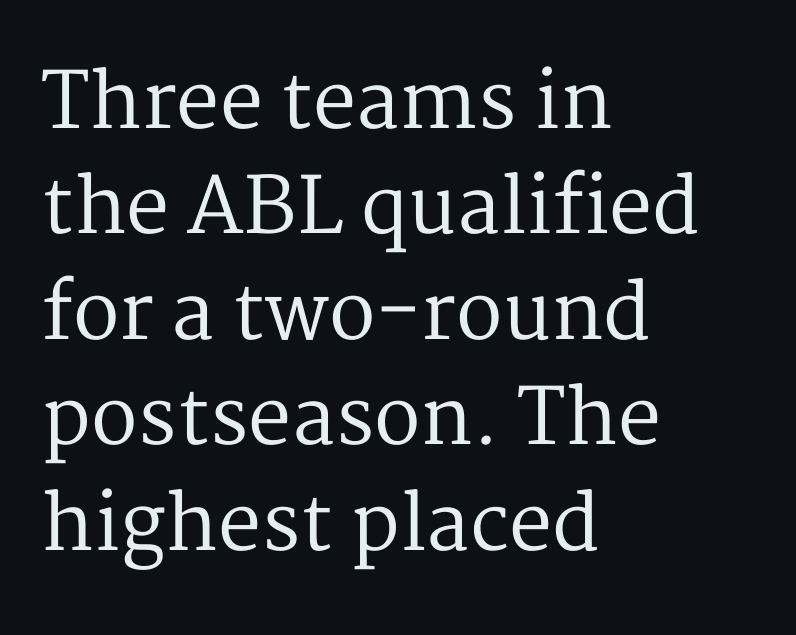
The image shows 77 px regular-weight serif type, upright; set left-aligned, normal line spacing (1.37x), normal letter spacing, not underlined; medium stroke contrast and a medium x-height.
